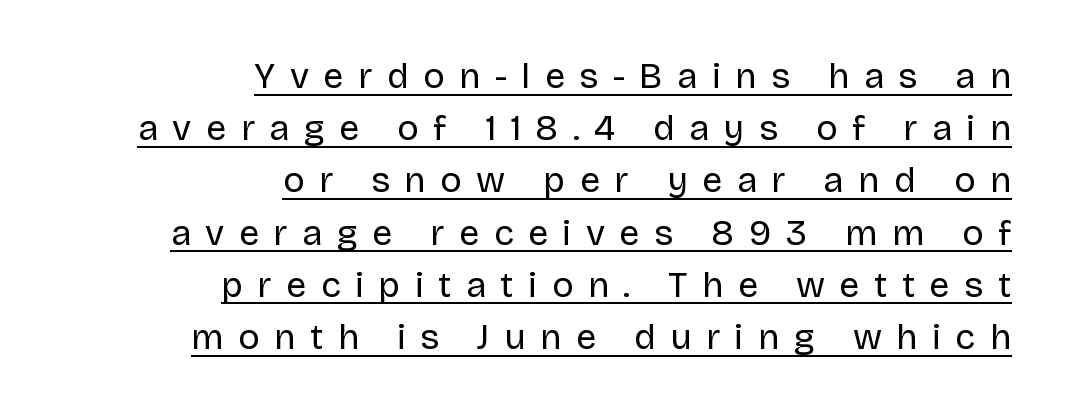
Q: Is the text bold? A: No.
Q: Is the text italic (slanted)? A: No, it is upright.
Q: Is the typeface a serif or a sans-serif typeface? A: Sans-serif.
Q: Is the text underlined? A: Yes.
Q: How is the paragraph aligned? A: Right-aligned.
Q: Is the spacing between letters normal or unusually wide? A: Unusually wide.
Q: Is the spacing between lines tight, normal or loose? A: Normal.
Q: Width (condensed, normal, or wide)? A: Normal.
Q: Stroke contrast? A: Low.
Q: x-height? A: Large.
Q: Monospaced? A: No.
